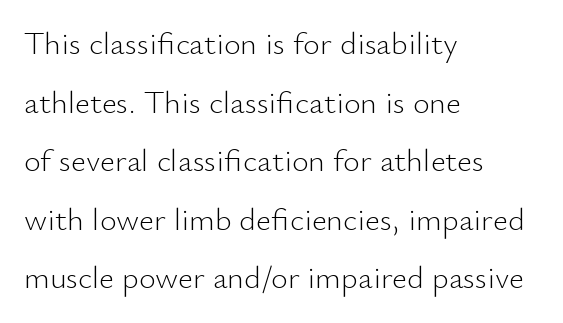
{"serif": "no", "italic": "no", "bold": "no", "weight": "light", "width": "normal", "stroke_contrast": "low", "x_height": "small", "monospaced": "no", "underline": "no", "align": "left", "line_spacing_ratio": 1.83, "letter_spacing": "normal", "letter_spacing_em": 0.0, "glyph_px": 32}
